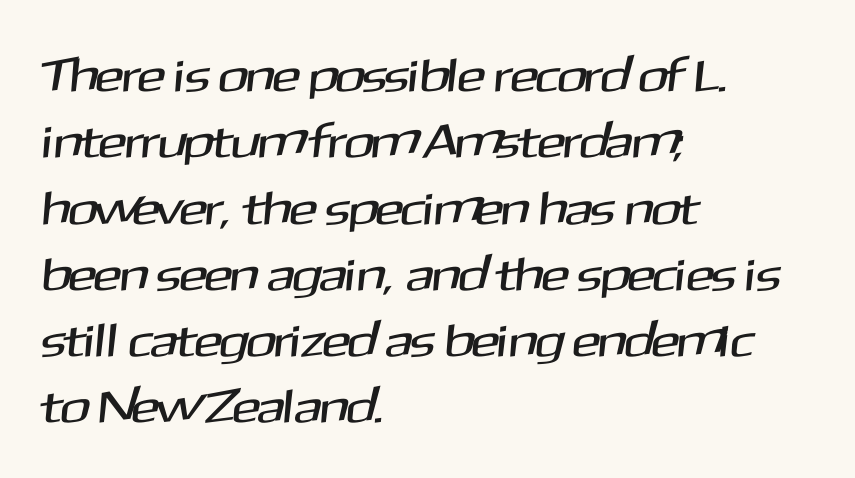
The image shows 47 px sans-serif type; set left-aligned, normal line spacing (1.41x), normal letter spacing, not underlined; medium stroke contrast and a medium x-height.
